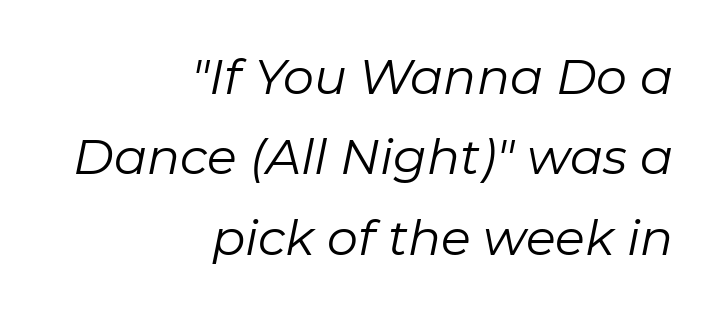
{"italic": "yes", "lean": "right", "slant_degrees": 11, "bold": "no", "weight": "regular", "width": "normal", "stroke_contrast": "low", "x_height": "medium", "monospaced": "no", "underline": "no", "align": "right", "line_spacing": "normal", "line_spacing_ratio": 1.64, "letter_spacing": "normal", "letter_spacing_em": 0.0, "glyph_px": 49}
